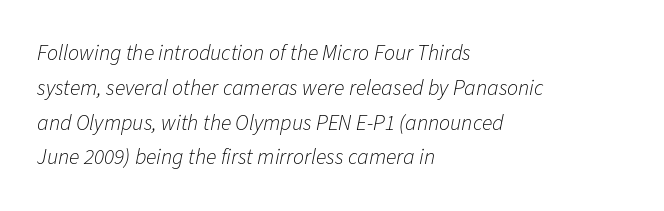
Q: Is the text bold? A: No.
Q: Is the text italic (slanted)? A: Yes, it leans right by about 11 degrees.
Q: Is the text underlined? A: No.
Q: How is the paragraph aligned? A: Left-aligned.
Q: Is the spacing between letters normal or unusually wide? A: Normal.
Q: Is the spacing between lines tight, normal or loose? A: Normal.
